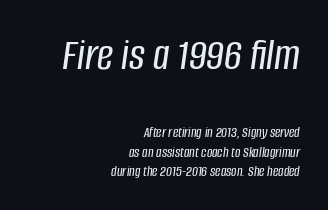
{"italic": "yes", "lean": "right", "slant_degrees": 8, "width": "condensed", "stroke_contrast": "low", "x_height": "large", "monospaced": "no", "underline": "no", "align": "right", "line_spacing": "normal", "line_spacing_ratio": 1.31, "letter_spacing": "normal", "letter_spacing_em": 0.0, "larger_block": "first", "size_ratio": 3.0, "glyph_px": 45}
